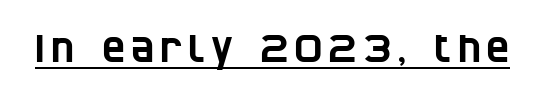
Q: Is the typeface a serif or a sans-serif typeface? A: Sans-serif.
Q: Is the text underlined? A: Yes.
Q: Width (condensed, normal, or wide)? A: Condensed.
Q: Stroke contrast? A: Low.
Q: x-height? A: Large.
Q: Monospaced? A: No.
